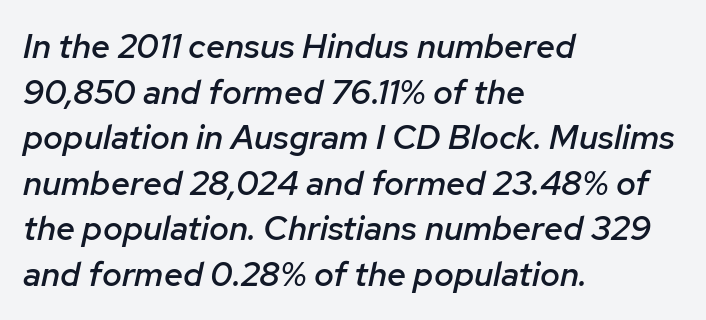
Q: Is the text bold? A: Semi-bold.
Q: Is the text italic (slanted)? A: Yes, it leans right by about 12 degrees.
Q: Is the text underlined? A: No.
Q: How is the paragraph aligned? A: Left-aligned.
Q: Is the spacing between letters normal or unusually wide? A: Normal.
Q: Is the spacing between lines tight, normal or loose? A: Normal.
Q: Width (condensed, normal, or wide)? A: Normal.
Q: Stroke contrast? A: Low.
Q: x-height? A: Medium.
Q: Monospaced? A: No.
